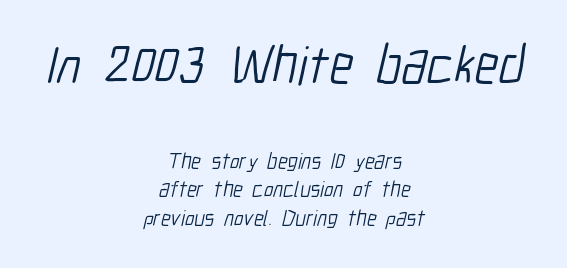
The whitespace from short lines is split evenly between both sides. The strokes are not fattened; the text isn't bold. Caption: standard tracking, unaltered. The leading is moderate, giving the passage an even texture.
